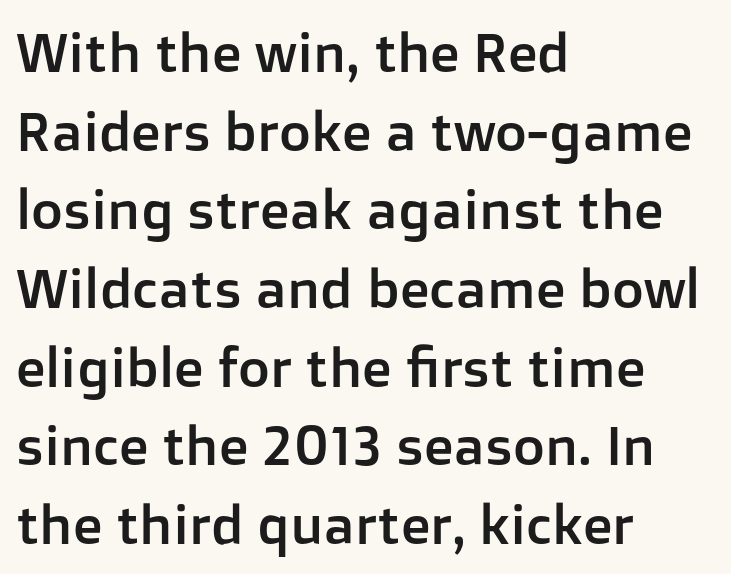
{"serif": "no", "italic": "no", "width": "normal", "stroke_contrast": "low", "x_height": "medium", "monospaced": "no", "underline": "no", "align": "left", "line_spacing": "normal", "line_spacing_ratio": 1.43, "letter_spacing": "normal", "letter_spacing_em": 0.0, "glyph_px": 55}
